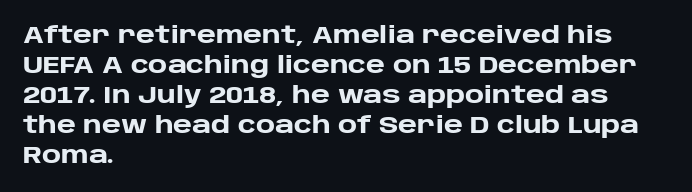
{"italic": "no", "bold": "yes", "underline": "no", "align": "left", "line_spacing": "normal", "line_spacing_ratio": 1.25, "letter_spacing": "normal", "letter_spacing_em": 0.0, "glyph_px": 24}
